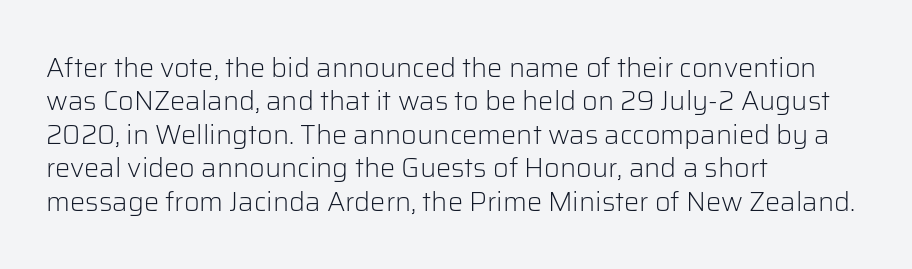
The image shows 27 px text type, upright; set left-aligned, line spacing 1.24x, normal letter spacing, not underlined.
